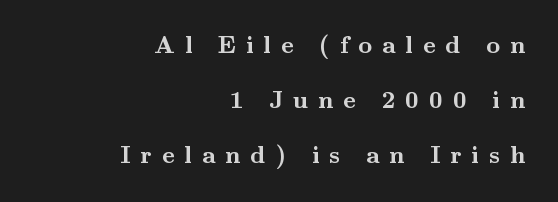
This rendering features lettering with no underline. Does the copy run flush right? Yes — the right margin is perfectly even. The space between consecutive lines is lavish. The letters stand upright; this is a roman face.
